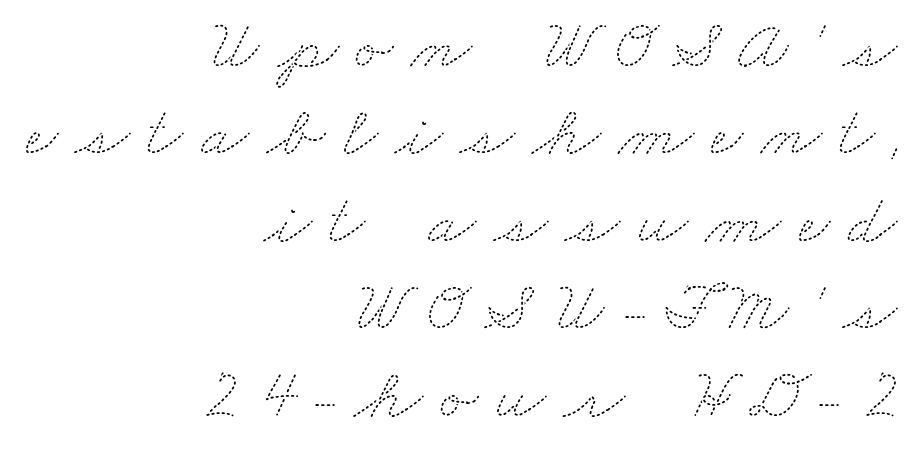
Q: Is the text bold? A: No.
Q: Is the text underlined? A: No.
Q: How is the paragraph aligned? A: Right-aligned.
Q: Is the spacing between letters normal or unusually wide? A: Unusually wide.
Q: Is the spacing between lines tight, normal or loose? A: Normal.
Q: Width (condensed, normal, or wide)? A: Wide.
Q: Stroke contrast? A: Medium.
Q: x-height? A: Small.
Q: Monospaced? A: No.
